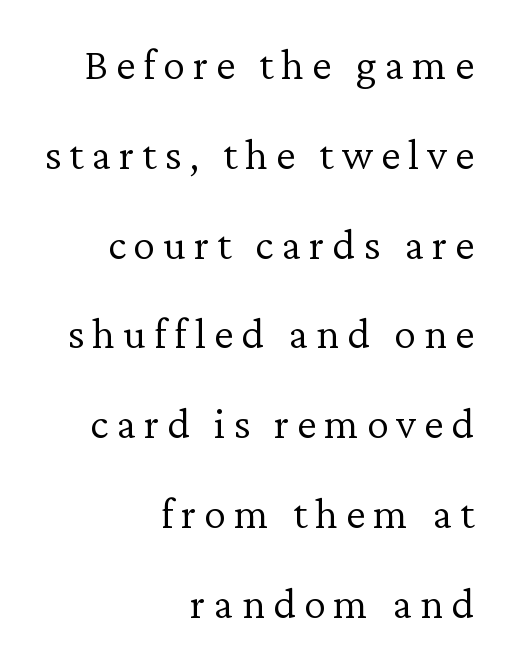
{"serif": "yes", "italic": "no", "bold": "no", "weight": "light", "width": "normal", "stroke_contrast": "low", "x_height": "medium", "monospaced": "no", "underline": "no", "align": "right", "line_spacing": "loose", "line_spacing_ratio": 2.04, "glyph_px": 44}
